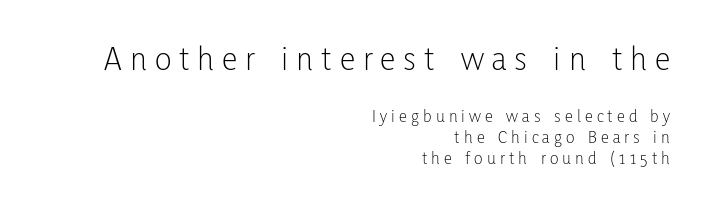
Is there much room between lines? No — they nearly touch. Heft: none added — not bold. Each line ends at the same right margin while the left side varies. The typeface chosen for these lines omits serifs. This is roman type, the default non-slanted kind.
